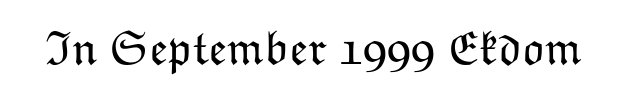
The image shows 48 px light type, upright; set normal letter spacing, not underlined; low stroke contrast and a medium x-height.
